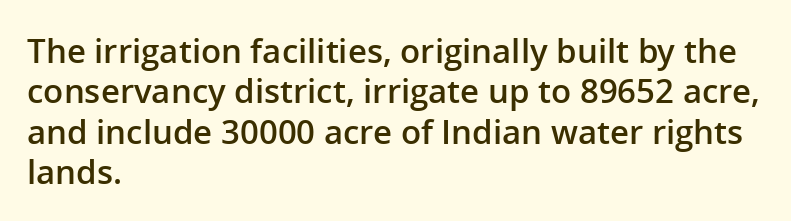
In CSS terms this would be text-align: left. Students, note that the glyphs here touch the page at normal intervals. Notice the strokes are somewhat thickened but not fully heavy: this is a semibold. I'd call this a sans setting — the letters go barefoot.
